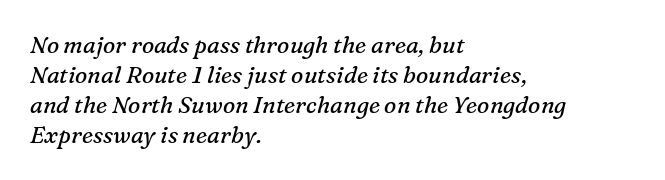
Q: Is the text bold? A: No.
Q: Is the text italic (slanted)? A: Yes, it leans right by about 16 degrees.
Q: Is the text underlined? A: No.
Q: How is the paragraph aligned? A: Left-aligned.
Q: Is the spacing between letters normal or unusually wide? A: Normal.
Q: Is the spacing between lines tight, normal or loose? A: Normal.
